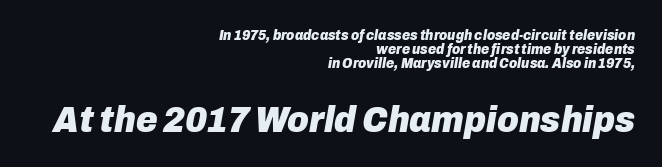
{"italic": "yes", "lean": "right", "slant_degrees": 10, "bold": "yes", "weight": "heavy", "width": "normal", "stroke_contrast": "low", "x_height": "medium", "monospaced": "no", "underline": "no", "align": "right", "line_spacing": "tight", "line_spacing_ratio": 1.0, "letter_spacing": "normal", "letter_spacing_em": 0.0, "larger_block": "second", "size_ratio": 2.64, "glyph_px": 37}
